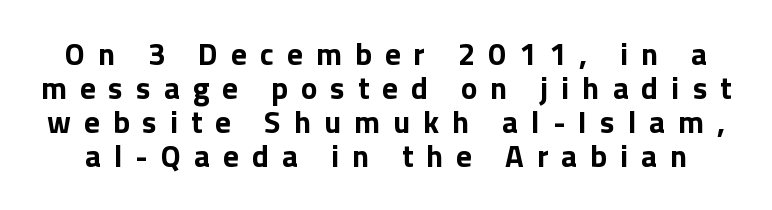
The image shows 31 px bold sans-serif type, upright; set tight line spacing (1.1x), unusually wide letter spacing (+0.42 em), not underlined; low stroke contrast and a medium x-height.
